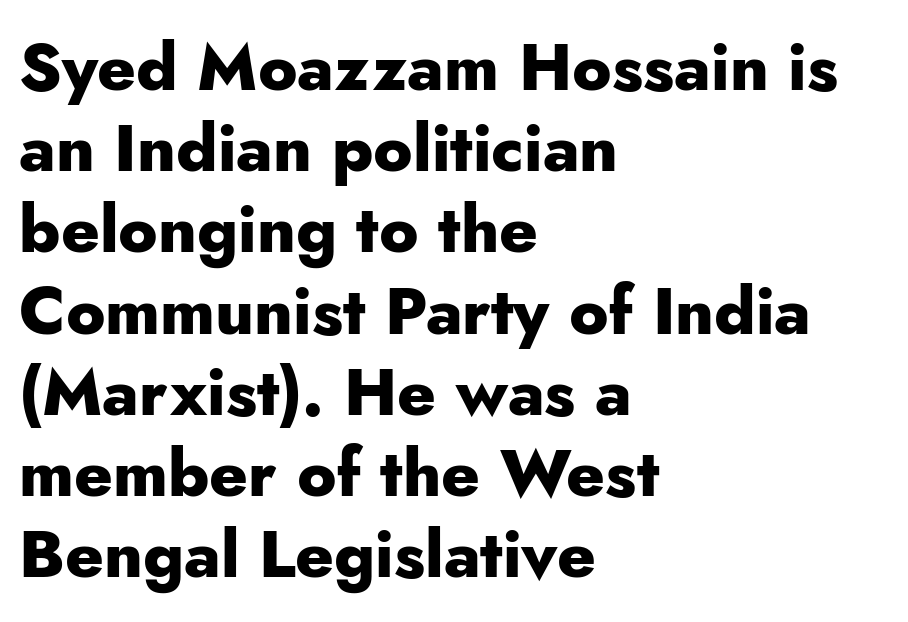
Q: Is the text bold? A: Yes.
Q: Is the text italic (slanted)? A: No, it is upright.
Q: Is the typeface a serif or a sans-serif typeface? A: Sans-serif.
Q: Is the text underlined? A: No.
Q: How is the paragraph aligned? A: Left-aligned.
Q: Is the spacing between letters normal or unusually wide? A: Normal.
Q: Width (condensed, normal, or wide)? A: Normal.
Q: Stroke contrast? A: Low.
Q: x-height? A: Small.
Q: Monospaced? A: No.
